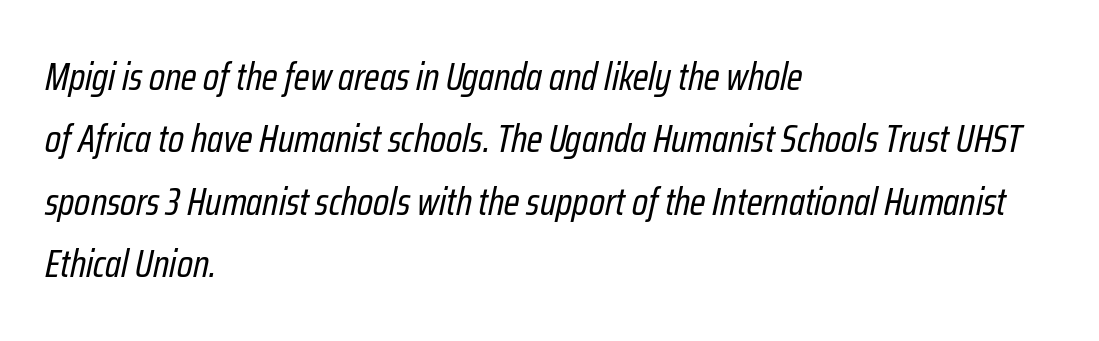
Q: Is the text bold? A: No.
Q: Is the text italic (slanted)? A: Yes, it leans right by about 12 degrees.
Q: Is the text underlined? A: No.
Q: How is the paragraph aligned? A: Left-aligned.
Q: Is the spacing between letters normal or unusually wide? A: Normal.
Q: Is the spacing between lines tight, normal or loose? A: Normal.
Q: Width (condensed, normal, or wide)? A: Condensed.
Q: Stroke contrast? A: Low.
Q: x-height? A: Medium.
Q: Monospaced? A: No.
